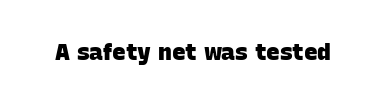
The image shows 23 px bold type; set normal letter spacing, not underlined.
